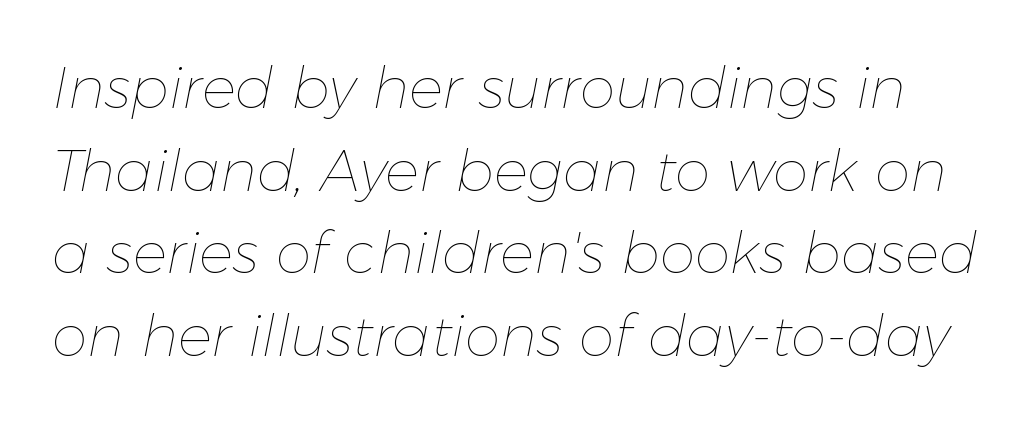
{"italic": "yes", "lean": "right", "slant_degrees": 11, "bold": "no", "weight": "thin", "width": "normal", "stroke_contrast": "low", "x_height": "medium", "monospaced": "no", "underline": "no", "line_spacing": "normal", "line_spacing_ratio": 1.45, "letter_spacing": "normal", "letter_spacing_em": 0.0, "glyph_px": 57}
